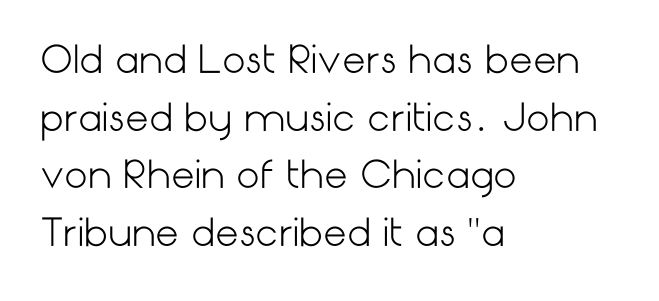
Horizontal alignment here is leftward, the default for most running prose. Stroke thickness stays within the range of a standard reading face or lighter. Serif or sans? Sans — the stroke terminals are bare. Compared with typical body copy, the letter spacing here is the same.
